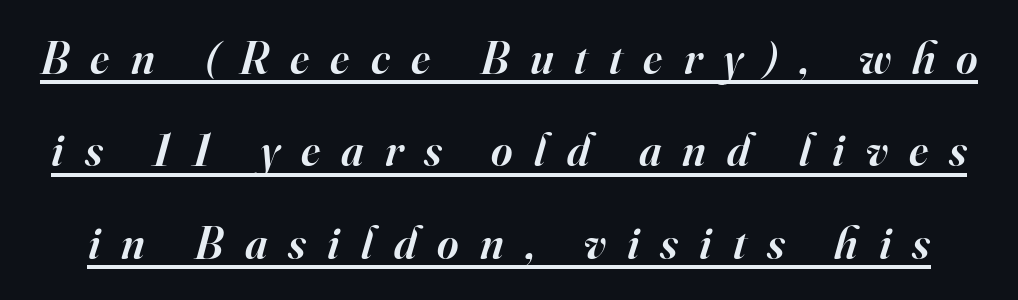
The rendering applies a slant to the glyphs. What kind of face is this? One with serifs. Do the characters align in a grid? No, the font is proportional. Caption: semibold face, moderately heavy strokes.
